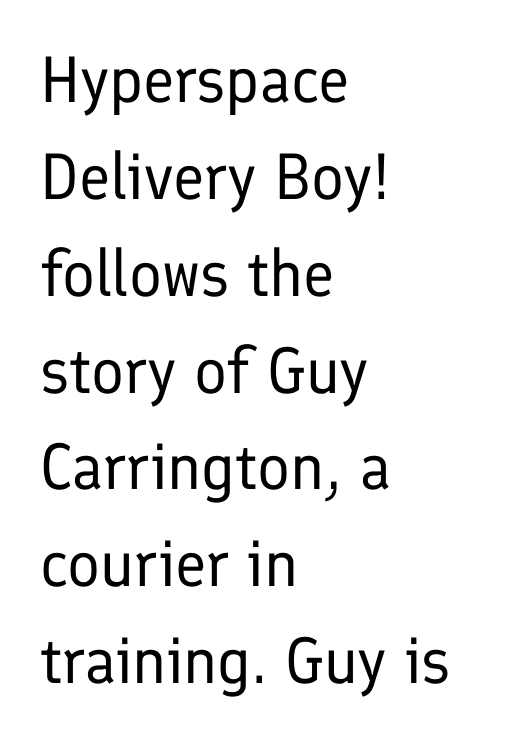
Q: Is the text bold? A: No.
Q: Is the text italic (slanted)? A: No, it is upright.
Q: Is the typeface a serif or a sans-serif typeface? A: Sans-serif.
Q: Is the text underlined? A: No.
Q: How is the paragraph aligned? A: Left-aligned.
Q: Is the spacing between letters normal or unusually wide? A: Normal.
Q: Is the spacing between lines tight, normal or loose? A: Normal.
Q: Width (condensed, normal, or wide)? A: Normal.
Q: Stroke contrast? A: Low.
Q: x-height? A: Medium.
Q: Monospaced? A: No.
